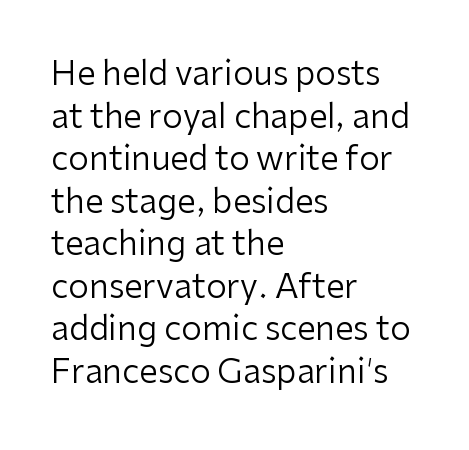
The image shows 33 px regular-weight sans-serif type, upright; set left-aligned, normal line spacing (1.29x), normal letter spacing, not underlined; low stroke contrast and a medium x-height.
